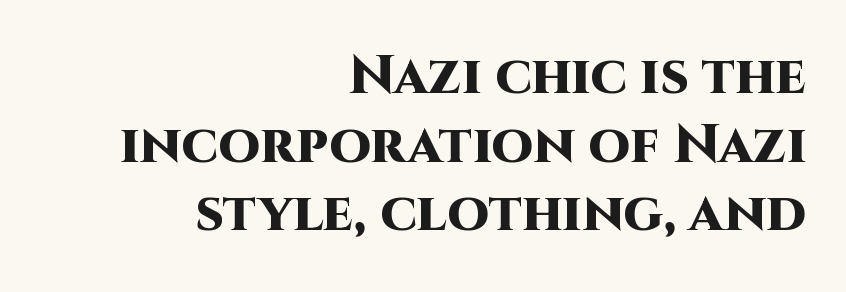
{"serif": "no", "italic": "no", "bold": "yes", "weight": "heavy", "width": "normal", "stroke_contrast": "high", "x_height": "large", "monospaced": "no", "underline": "no", "align": "right", "line_spacing": "normal", "line_spacing_ratio": 1.27, "letter_spacing": "normal", "letter_spacing_em": 0.0, "glyph_px": 54}
